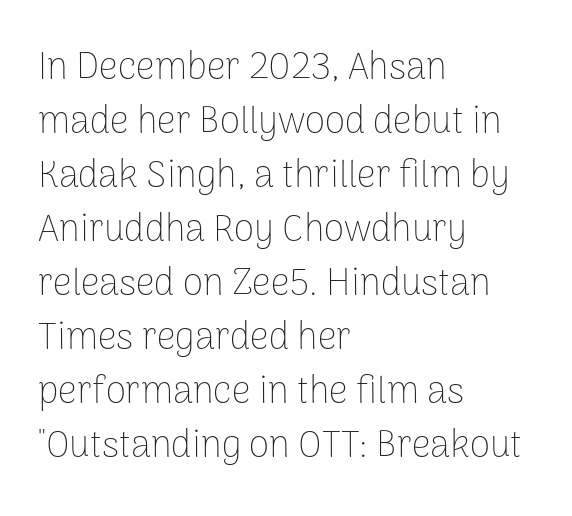
Q: Is the text bold? A: No.
Q: Is the text italic (slanted)? A: No, it is upright.
Q: Is the typeface a serif or a sans-serif typeface? A: Sans-serif.
Q: Is the text underlined? A: No.
Q: How is the paragraph aligned? A: Left-aligned.
Q: Is the spacing between letters normal or unusually wide? A: Normal.
Q: Is the spacing between lines tight, normal or loose? A: Normal.
Q: Width (condensed, normal, or wide)? A: Normal.
Q: Stroke contrast? A: Low.
Q: x-height? A: Medium.
Q: Monospaced? A: No.
